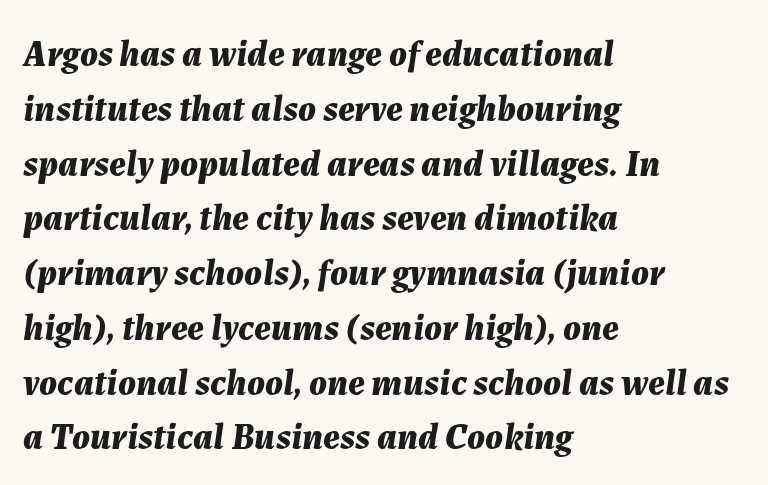
The image shows 37 px bold type, italic (leaning right); set left-aligned, normal line spacing (1.48x), normal letter spacing, not underlined; medium stroke contrast and a medium x-height.
